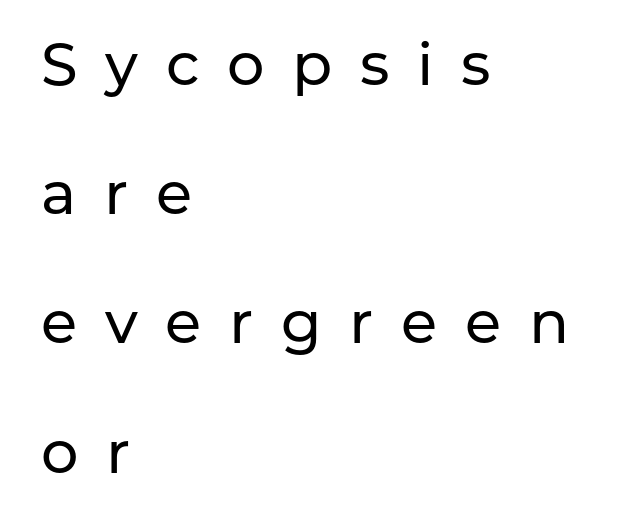
Q: Is the text italic (slanted)? A: No, it is upright.
Q: Is the typeface a serif or a sans-serif typeface? A: Sans-serif.
Q: Is the text underlined? A: No.
Q: How is the paragraph aligned? A: Left-aligned.
Q: Is the spacing between letters normal or unusually wide? A: Unusually wide.
Q: Is the spacing between lines tight, normal or loose? A: Loose.
Q: Width (condensed, normal, or wide)? A: Normal.
Q: Stroke contrast? A: Low.
Q: x-height? A: Medium.
Q: Monospaced? A: No.
